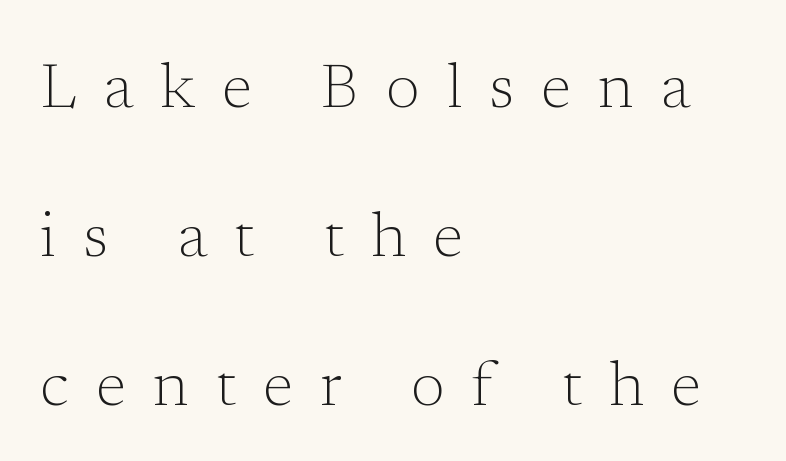
{"serif": "yes", "italic": "no", "bold": "no", "weight": "light", "width": "normal", "stroke_contrast": "low", "x_height": "medium", "monospaced": "no", "underline": "no", "align": "left", "line_spacing": "loose", "line_spacing_ratio": 2.4, "letter_spacing": "wide", "letter_spacing_em": 0.44, "glyph_px": 62}
